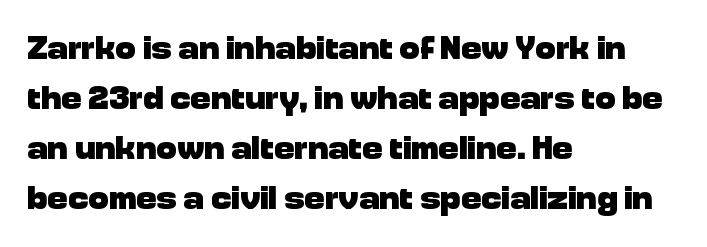
The letters sit at their default tracking, neither squeezed nor spread. Leading: standard. The type family on display is of the sans-serif kind. In terms of posture, this sample is upright.
